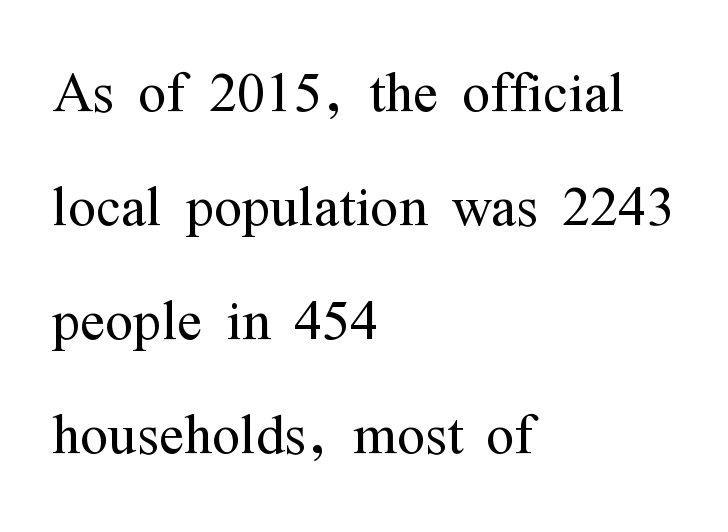
{"serif": "yes", "italic": "no", "bold": "no", "weight": "light", "width": "condensed", "stroke_contrast": "medium", "x_height": "medium", "monospaced": "no", "underline": "no", "align": "left", "line_spacing": "normal", "line_spacing_ratio": 1.54, "letter_spacing": "normal", "letter_spacing_em": 0.0, "glyph_px": 74}
